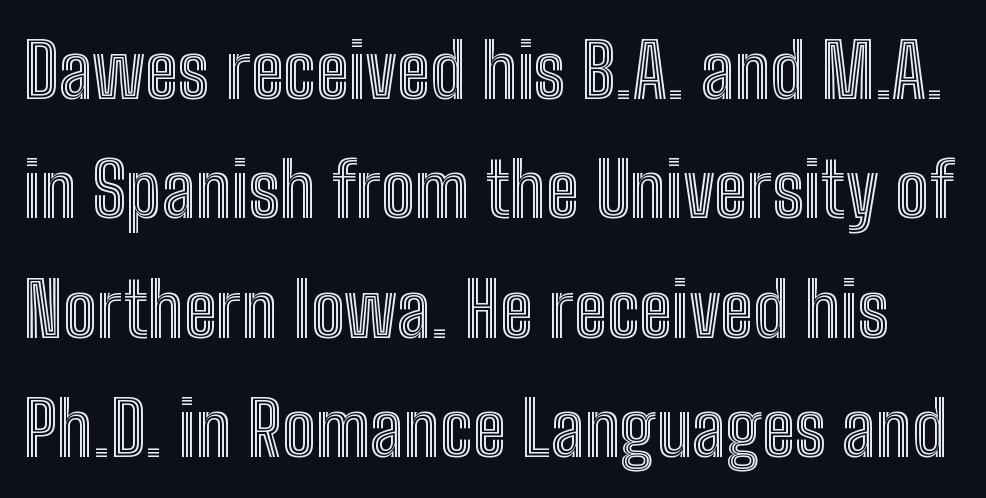
Words appear dense and cohesive because spacing is normal. This is roman type, the default non-slanted kind. Normally led — the rows are evenly, conventionally spaced. Here the designer chose a conventional face with non-uniform glyph widths. The passage shown is not underscored anywhere.
